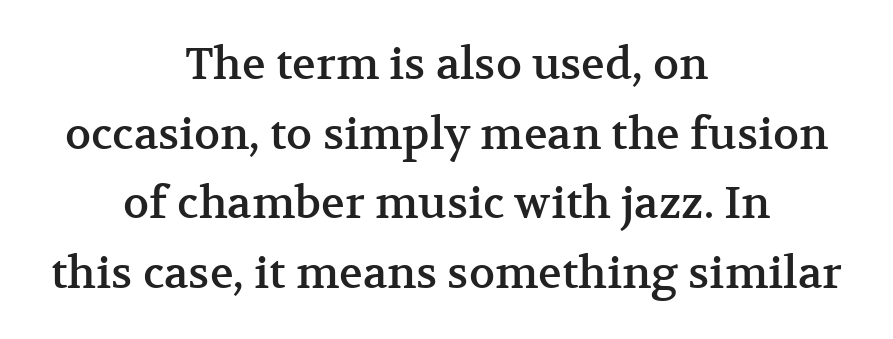
Q: Is the text italic (slanted)? A: No, it is upright.
Q: Is the typeface a serif or a sans-serif typeface? A: Serif.
Q: Is the text underlined? A: No.
Q: How is the paragraph aligned? A: Centered.
Q: Is the spacing between letters normal or unusually wide? A: Normal.
Q: Is the spacing between lines tight, normal or loose? A: Normal.
Q: Width (condensed, normal, or wide)? A: Normal.
Q: Stroke contrast? A: Medium.
Q: x-height? A: Medium.
Q: Monospaced? A: No.
